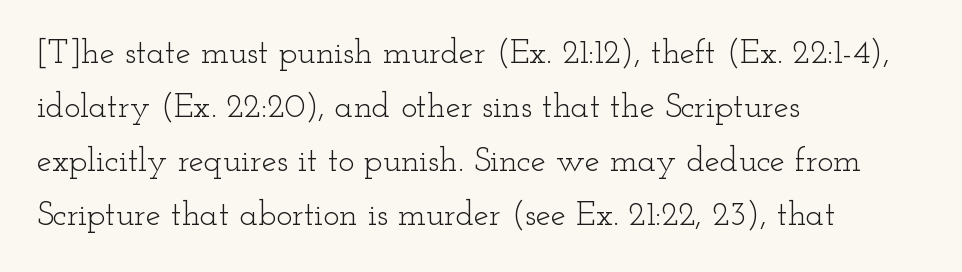
The image shows 34 px light, wide serif type, upright; set left-aligned, normal line spacing (1.59x), normal letter spacing, not underlined; low stroke contrast and a small x-height.
